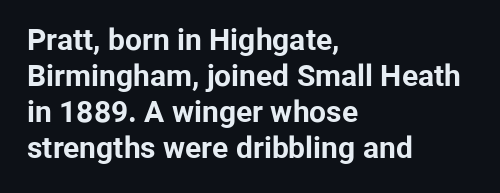
The specimen reads as upright at a glance. The lines in this sample share a left origin and differ only in where they stop. The glyphs in this specimen are sans serif. Is this a fixed-width face? No — the glyphs have proportional, varying widths. Each row of text sits above clean, open space. The rendering keeps characters at their native spacing.
